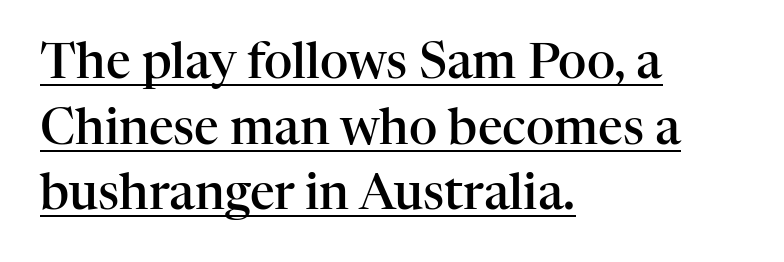
Upright lettering throughout. A typesetter would call this proportional, since set widths differ per character. Tracking here is standard; glyphs follow each other at the usual distance. A baseline rule has been typeset under these characters. Moderately thickened strokes mark this as semibold type. The designer went with a serif here, giving each stem small feet.
